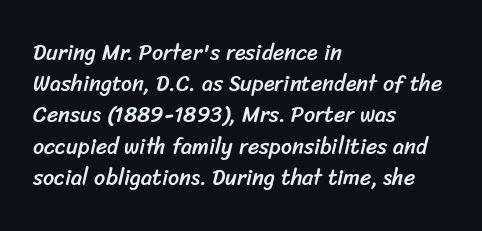
Q: Is the text underlined? A: No.
Q: How is the paragraph aligned? A: Left-aligned.
Q: Is the spacing between letters normal or unusually wide? A: Normal.
Q: Is the spacing between lines tight, normal or loose? A: Normal.
